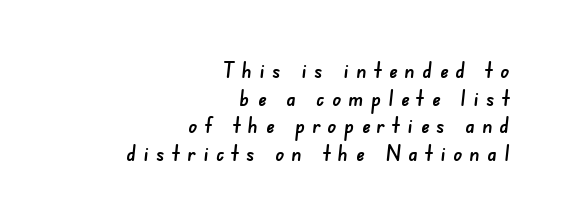
{"underline": "no", "align": "right", "line_spacing": "normal", "line_spacing_ratio": 1.26, "letter_spacing": "wide", "letter_spacing_em": 0.34, "glyph_px": 22}
